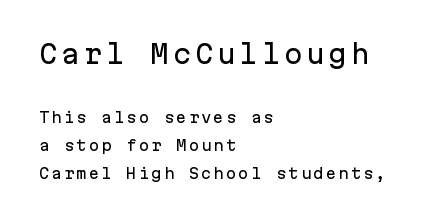
The image shows 25 px text type, upright; set left-aligned, loose line spacing (2.0x), not underlined; the first (top) block is 1.79x larger.
